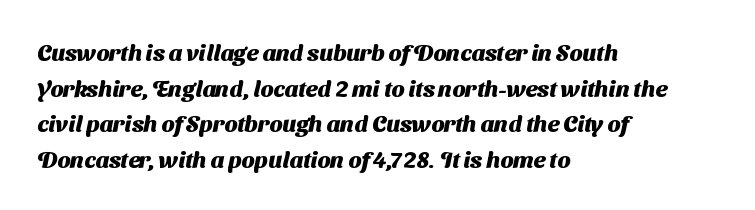
Q: Is the text bold? A: Yes.
Q: Is the text underlined? A: No.
Q: How is the paragraph aligned? A: Left-aligned.
Q: Is the spacing between letters normal or unusually wide? A: Normal.
Q: Is the spacing between lines tight, normal or loose? A: Normal.
